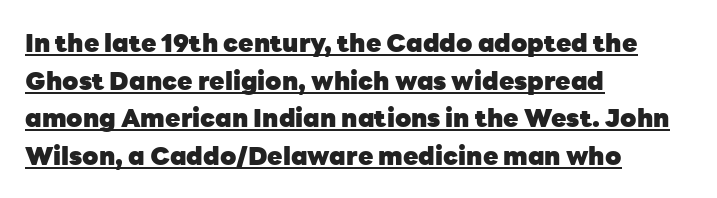
Q: Is the text bold? A: Yes.
Q: Is the text italic (slanted)? A: No, it is upright.
Q: Is the text underlined? A: Yes.
Q: How is the paragraph aligned? A: Left-aligned.
Q: Is the spacing between letters normal or unusually wide? A: Normal.
Q: Is the spacing between lines tight, normal or loose? A: Normal.
